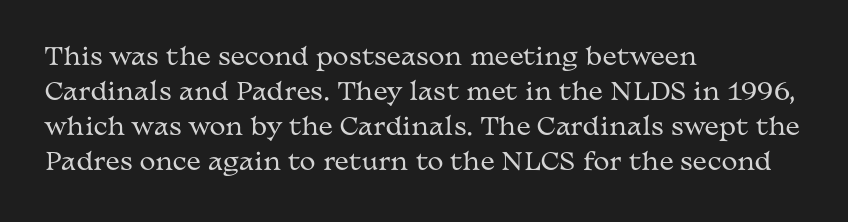
No word sits above an underline. This is the regular roman posture of the typeface. The lines in this sample share a left origin and differ only in where they stop. Successive baselines arrive at the customary interval.
